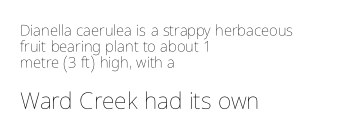
The image shows 23 px text type, upright; set left-aligned, tight line spacing (1.06x), normal letter spacing, not underlined; the second (bottom) block is 1.53x larger.
